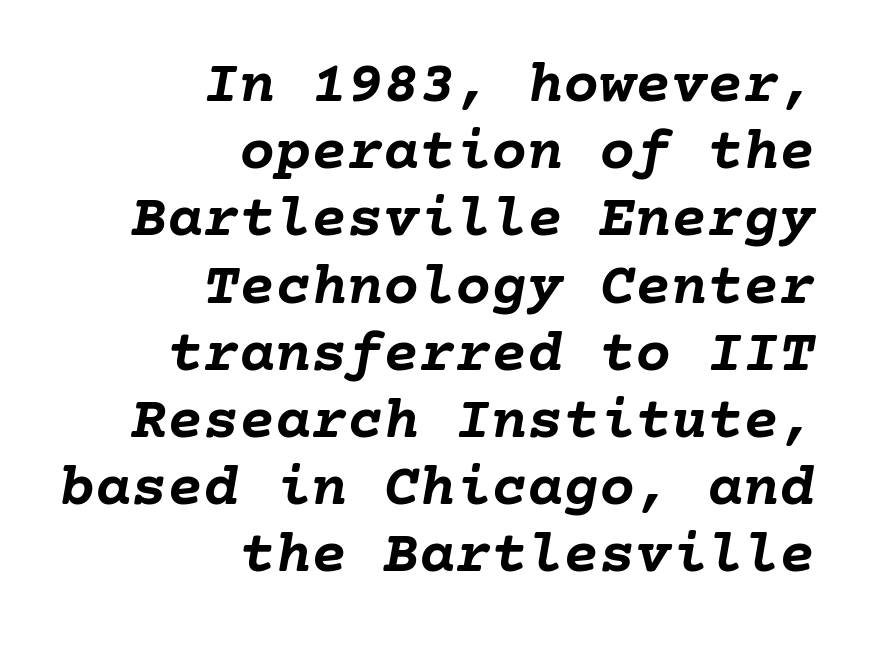
Q: Is the text bold? A: Yes.
Q: Is the text italic (slanted)? A: Yes, it leans right by about 10 degrees.
Q: Is the text underlined? A: No.
Q: How is the paragraph aligned? A: Right-aligned.
Q: Is the spacing between letters normal or unusually wide? A: Normal.
Q: Is the spacing between lines tight, normal or loose? A: Tight.
Q: Width (condensed, normal, or wide)? A: Normal.
Q: Stroke contrast? A: Low.
Q: x-height? A: Medium.
